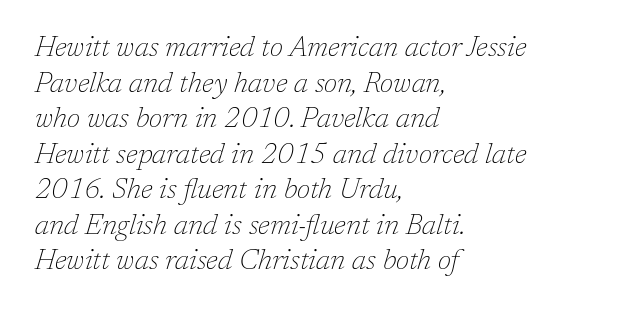
Q: Is the text bold? A: No.
Q: Is the text italic (slanted)? A: Yes, it leans right by about 17 degrees.
Q: Is the typeface a serif or a sans-serif typeface? A: Serif.
Q: Is the text underlined? A: No.
Q: How is the paragraph aligned? A: Left-aligned.
Q: Is the spacing between letters normal or unusually wide? A: Normal.
Q: Is the spacing between lines tight, normal or loose? A: Normal.
Q: Width (condensed, normal, or wide)? A: Normal.
Q: Stroke contrast? A: Low.
Q: x-height? A: Medium.
Q: Monospaced? A: No.
